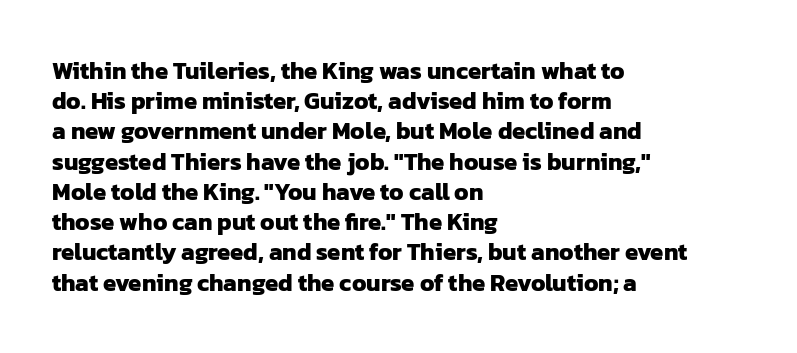
Q: Is the text bold? A: Yes.
Q: Is the text underlined? A: No.
Q: How is the paragraph aligned? A: Left-aligned.
Q: Is the spacing between letters normal or unusually wide? A: Normal.
Q: Is the spacing between lines tight, normal or loose? A: Normal.
